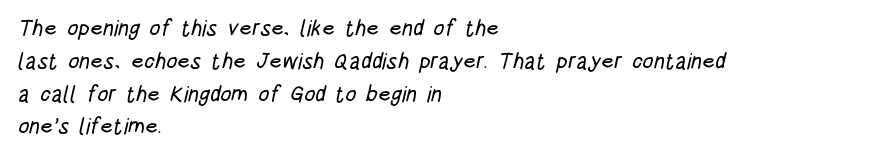
The image shows 22 px text type; set left-aligned, normal line spacing (1.49x), normal letter spacing, not underlined.
